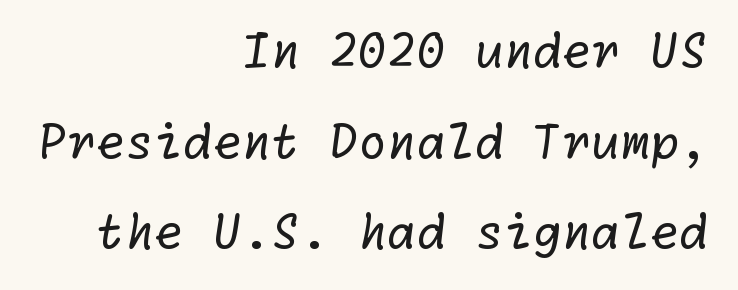
{"serif": "no", "bold": "no", "weight": "regular", "width": "normal", "stroke_contrast": "low", "x_height": "medium", "underline": "no", "align": "right", "line_spacing": "loose", "line_spacing_ratio": 1.93, "letter_spacing": "normal", "letter_spacing_em": 0.0, "glyph_px": 47}
